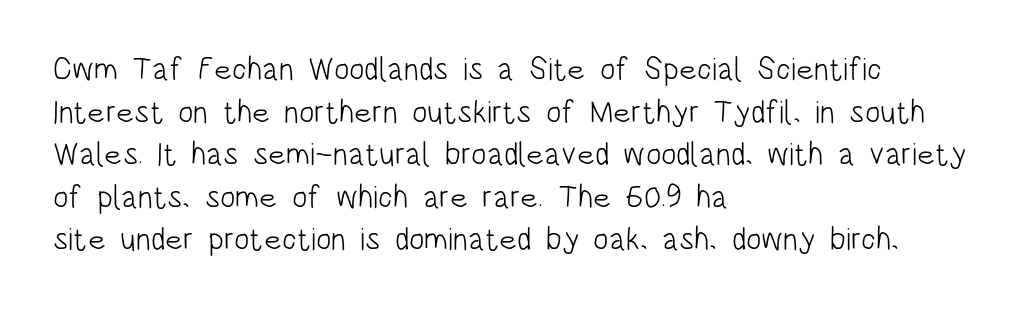
The image shows 32 px light, condensed sans-serif type, upright; set left-aligned, normal line spacing (1.33x), normal letter spacing, not underlined; low stroke contrast and a large x-height.
